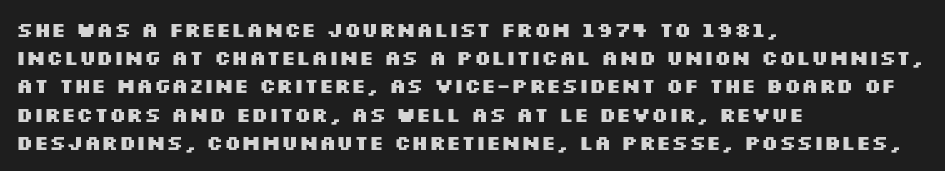
The image shows 20 px bold type, upright; set left-aligned, normal line spacing (1.41x), normal letter spacing, not underlined.
